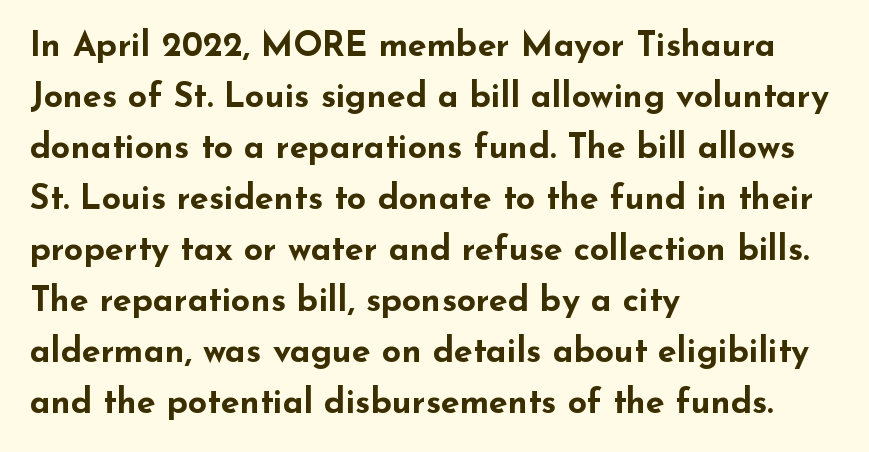
Q: Is the text bold? A: Yes.
Q: Is the text italic (slanted)? A: No, it is upright.
Q: Is the typeface a serif or a sans-serif typeface? A: Sans-serif.
Q: Is the text underlined? A: No.
Q: How is the paragraph aligned? A: Left-aligned.
Q: Is the spacing between letters normal or unusually wide? A: Normal.
Q: Is the spacing between lines tight, normal or loose? A: Normal.
Q: Width (condensed, normal, or wide)? A: Wide.
Q: Stroke contrast? A: Low.
Q: x-height? A: Small.
Q: Monospaced? A: No.
